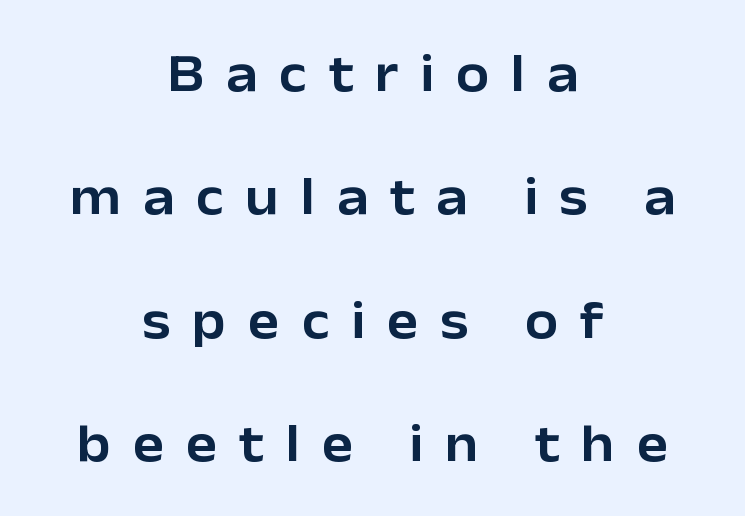
The image shows 53 px sans-serif type, upright; set centered, loose line spacing (2.33x), unusually wide letter spacing (+0.41 em), not underlined; low stroke contrast and a medium x-height.
